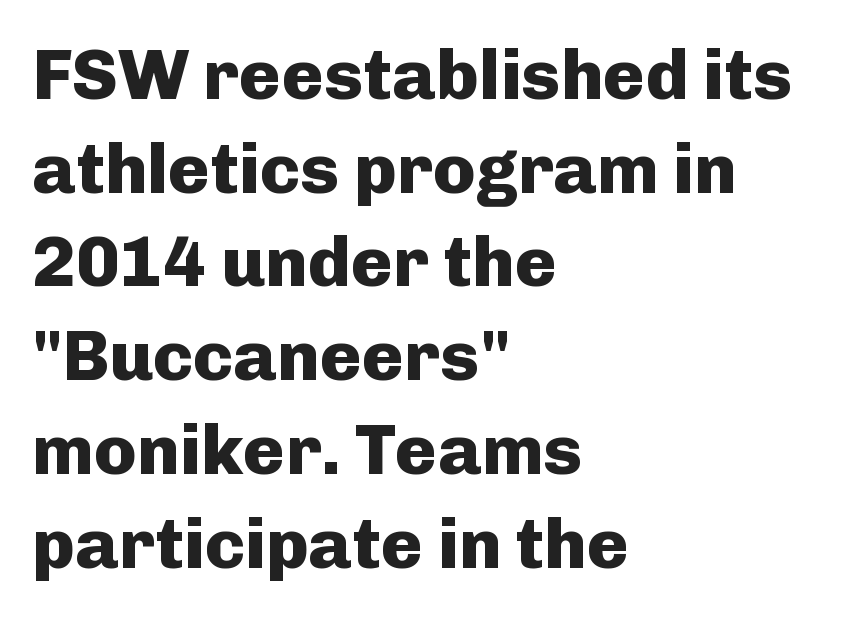
Spacing verdict: proportional, widths tailored to each character. Short and long lines alike share a common starting point at left. The space between consecutive lines is moderate. Font category for this specimen: sans-serif.
